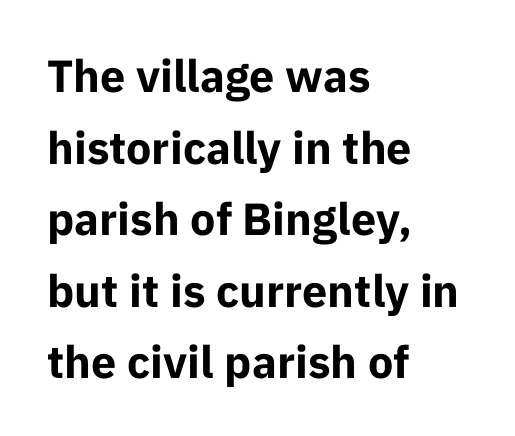
Q: Is the text bold? A: Yes.
Q: Is the text italic (slanted)? A: No, it is upright.
Q: Is the typeface a serif or a sans-serif typeface? A: Sans-serif.
Q: Is the text underlined? A: No.
Q: How is the paragraph aligned? A: Left-aligned.
Q: Is the spacing between letters normal or unusually wide? A: Normal.
Q: Is the spacing between lines tight, normal or loose? A: Normal.
Q: Width (condensed, normal, or wide)? A: Normal.
Q: Stroke contrast? A: Low.
Q: x-height? A: Medium.
Q: Monospaced? A: No.
